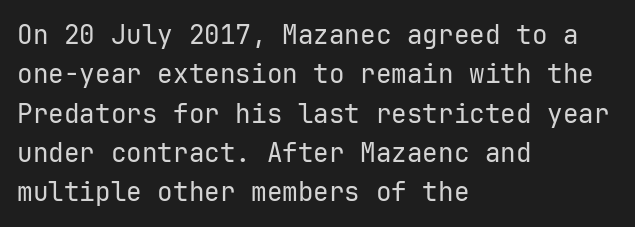
Q: Is the text bold? A: No.
Q: Is the text italic (slanted)? A: No, it is upright.
Q: Is the text underlined? A: No.
Q: How is the paragraph aligned? A: Left-aligned.
Q: Is the spacing between letters normal or unusually wide? A: Normal.
Q: Is the spacing between lines tight, normal or loose? A: Normal.
